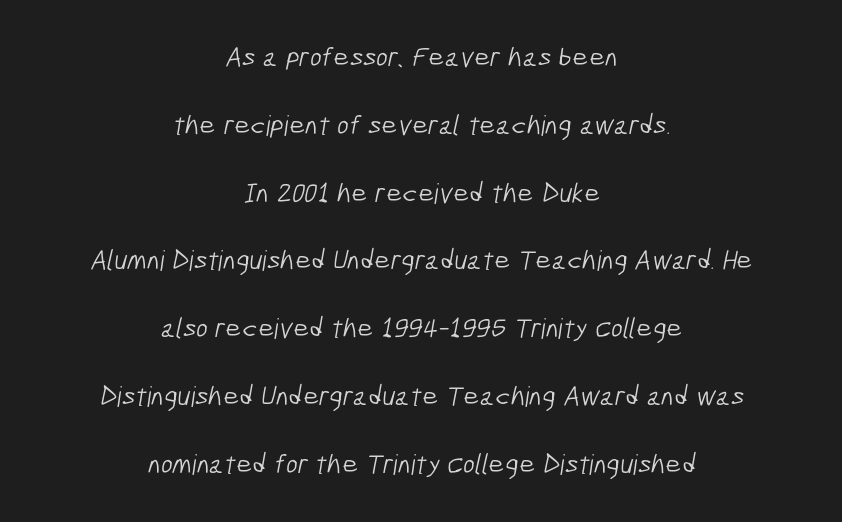
{"serif": "no", "bold": "no", "weight": "light", "width": "condensed", "stroke_contrast": "low", "x_height": "medium", "monospaced": "no", "underline": "no", "align": "center", "line_spacing": "loose", "line_spacing_ratio": 2.42, "letter_spacing": "normal", "letter_spacing_em": 0.0, "glyph_px": 28}
